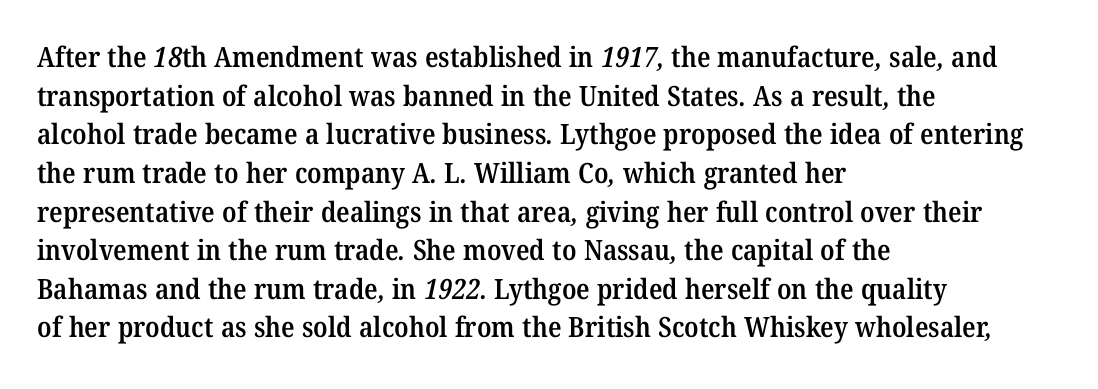
{"serif": "yes", "bold": "semi", "weight": "semibold", "width": "normal", "stroke_contrast": "medium", "x_height": "medium", "monospaced": "no", "underline": "no", "align": "left", "line_spacing": "normal", "line_spacing_ratio": 1.38, "letter_spacing": "normal", "letter_spacing_em": 0.0, "glyph_px": 28}
